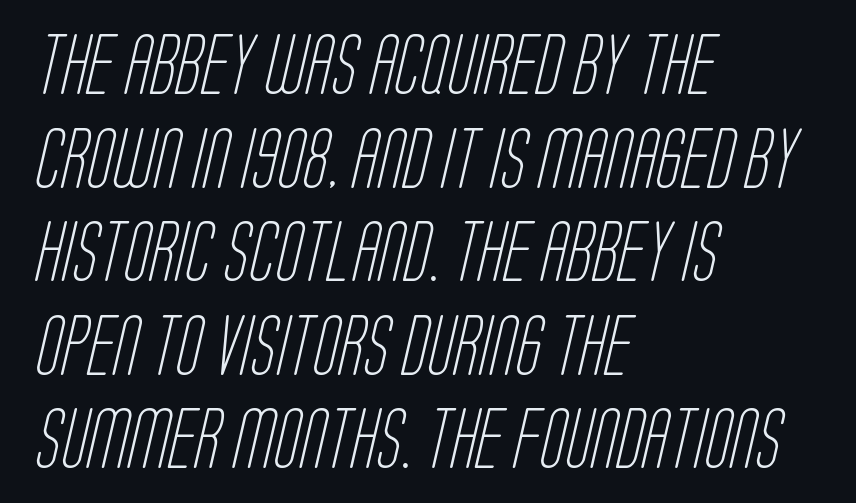
Q: Is the text bold? A: No.
Q: Is the typeface a serif or a sans-serif typeface? A: Sans-serif.
Q: Is the text underlined? A: No.
Q: How is the paragraph aligned? A: Left-aligned.
Q: Is the spacing between letters normal or unusually wide? A: Normal.
Q: Is the spacing between lines tight, normal or loose? A: Normal.
Q: Width (condensed, normal, or wide)? A: Condensed.
Q: Stroke contrast? A: Low.
Q: x-height? A: Large.
Q: Monospaced? A: No.
